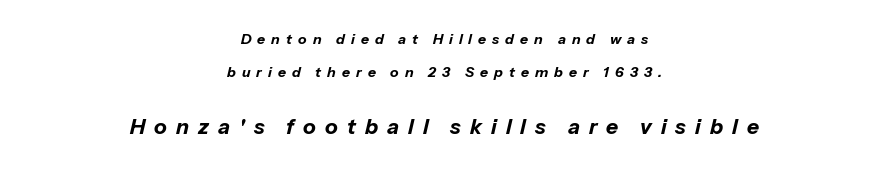
{"italic": "yes", "lean": "right", "slant_degrees": 13, "bold": "yes", "underline": "no", "align": "center", "line_spacing": "loose", "line_spacing_ratio": 2.36, "letter_spacing": "wide", "letter_spacing_em": 0.43, "larger_block": "second", "size_ratio": 1.5, "glyph_px": 21}
